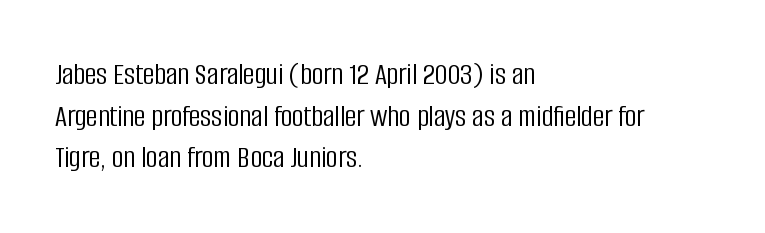
Q: Is the text bold? A: No.
Q: Is the text italic (slanted)? A: No, it is upright.
Q: Is the typeface a serif or a sans-serif typeface? A: Sans-serif.
Q: Is the text underlined? A: No.
Q: How is the paragraph aligned? A: Left-aligned.
Q: Is the spacing between letters normal or unusually wide? A: Normal.
Q: Is the spacing between lines tight, normal or loose? A: Normal.
Q: Width (condensed, normal, or wide)? A: Condensed.
Q: Stroke contrast? A: Low.
Q: x-height? A: Large.
Q: Monospaced? A: No.
